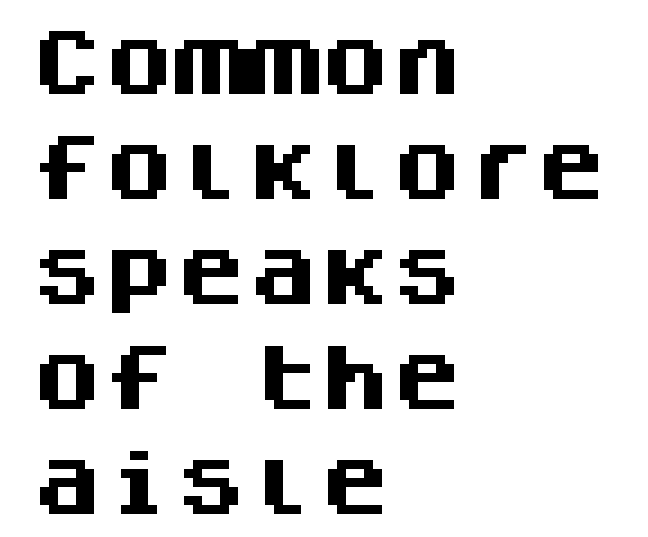
Q: Is the text bold? A: Yes.
Q: Is the text italic (slanted)? A: No, it is upright.
Q: Is the typeface a serif or a sans-serif typeface? A: Sans-serif.
Q: Is the text underlined? A: No.
Q: How is the paragraph aligned? A: Left-aligned.
Q: Is the spacing between letters normal or unusually wide? A: Normal.
Q: Is the spacing between lines tight, normal or loose? A: Normal.
Q: Width (condensed, normal, or wide)? A: Normal.
Q: Stroke contrast? A: Medium.
Q: x-height? A: Large.
Q: Monospaced? A: Yes.
